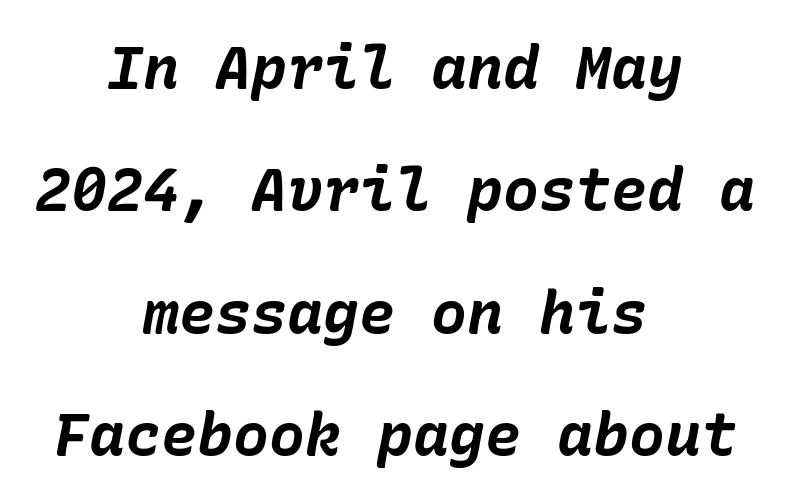
Does the leading feel generous? Absolutely, it's lavish. Between one letter and the next there's only the usual sliver of space. Style check: oblique. The strokes are fattened all the way to bold. Plain, unruled lines of type. Casual observation: everything's sitting right in the middle.
